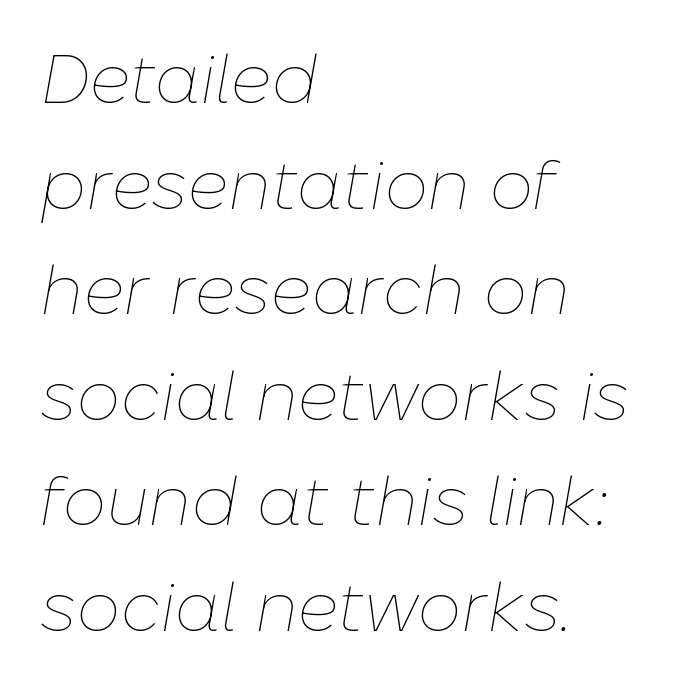
The rows are spaced the way most documents space them. Slant detected: the letters are inclined. Nothing unusual about the tracking: characters are spaced as the font intends. Do the characters align in a grid? No, the font is proportional.
